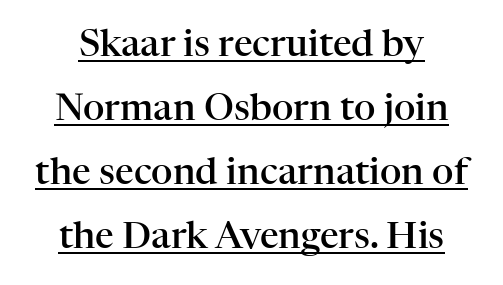
Unlike italic type, these characters show no tilt at all. A typesetter would call this proportional, since set widths differ per character. A semibold gives these letters moderate extra thickness, short of bold. These lines keep a tight, regular rhythm from letter to letter. To sum up the face: it has serifs.
